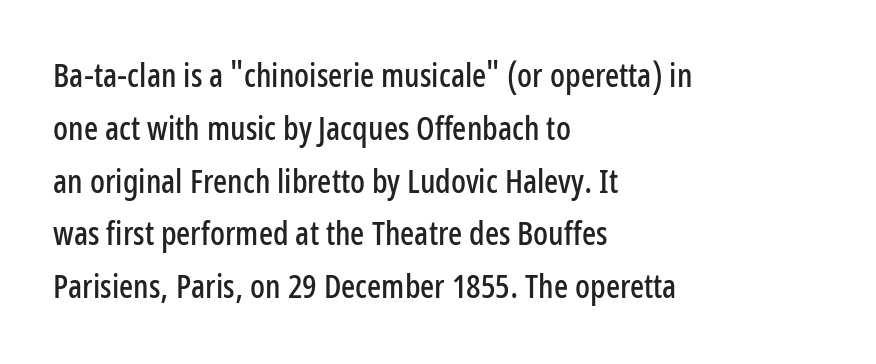
This sample uses a sans-serif face. If you measured baseline to baseline, you'd find a middling distance. Layout note: lines flush left. What stands out about the letter spacing? Nothing — it is the standard amount. The lettering holds an erect, upright posture throughout. Check under the words: just untouched page.
